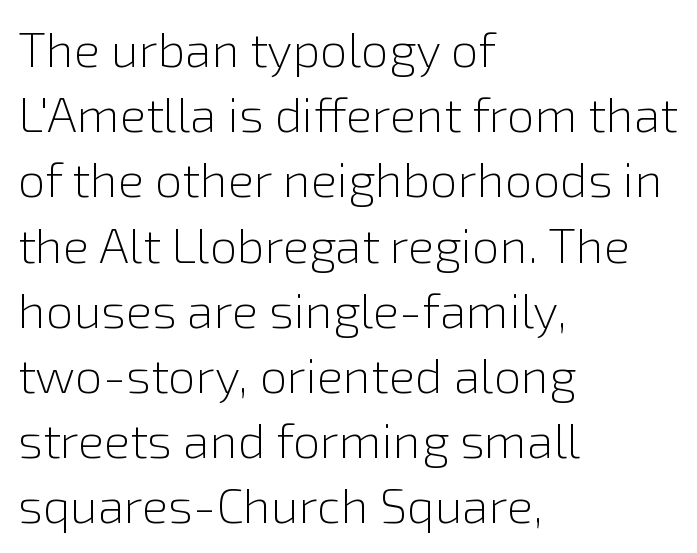
Think of a printed novel: that variable character pitch is what you see here. In terms of letterform style, serifs are entirely absent. Characters follow at the spacing the type designer built in. Descenders are the only things crossing below the line. Leftover space on each line is placed entirely after the last word.
